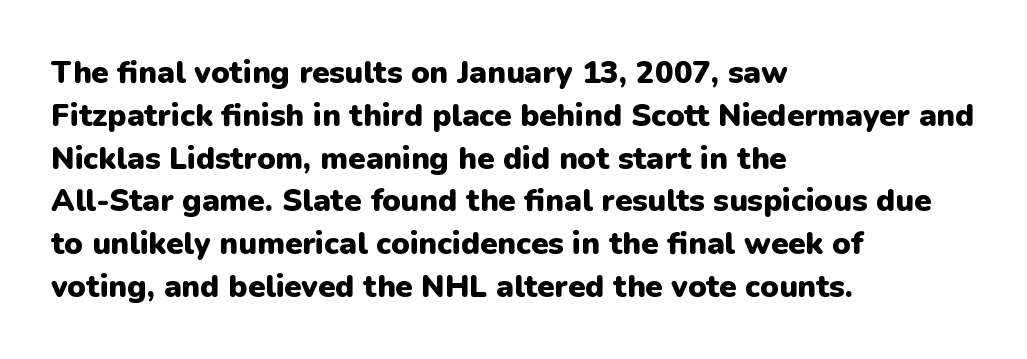
{"serif": "no", "italic": "no", "bold": "yes", "weight": "heavy", "width": "normal", "stroke_contrast": "low", "x_height": "medium", "monospaced": "no", "underline": "no", "align": "left", "line_spacing": "normal", "line_spacing_ratio": 1.38, "letter_spacing": "normal", "letter_spacing_em": 0.0, "glyph_px": 31}
